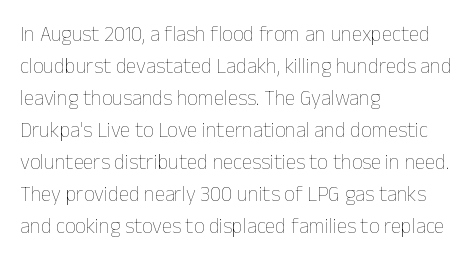
Vertical strokes here are truly vertical. The paragraph has a hard left edge and a soft right edge. The rendering uses a moderate line-height, typical for paragraphs. The cut favours lightness, reaching ordinary text weight at its darkest.
